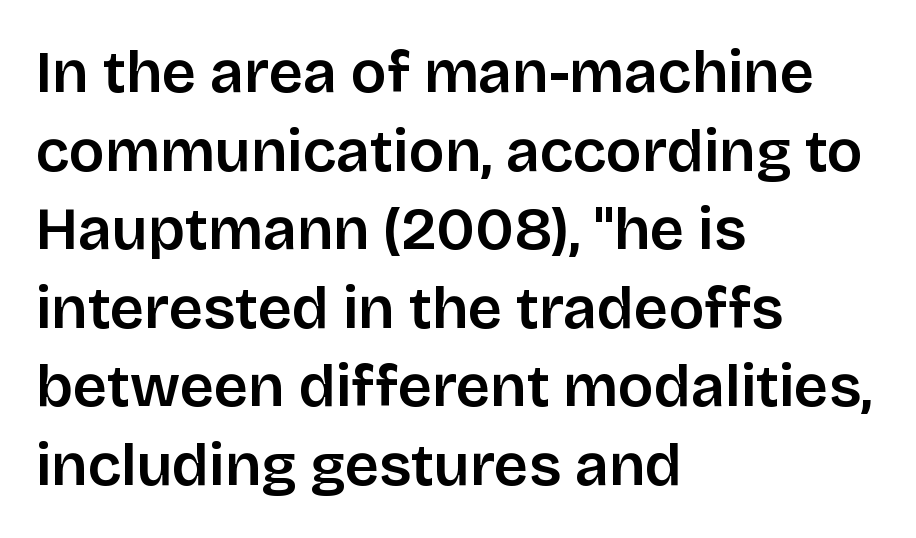
{"serif": "no", "italic": "no", "bold": "semi", "weight": "semibold", "width": "normal", "stroke_contrast": "low", "x_height": "large", "monospaced": "no", "underline": "no", "align": "left", "line_spacing": "normal", "line_spacing_ratio": 1.31, "letter_spacing": "normal", "letter_spacing_em": 0.0, "glyph_px": 60}
